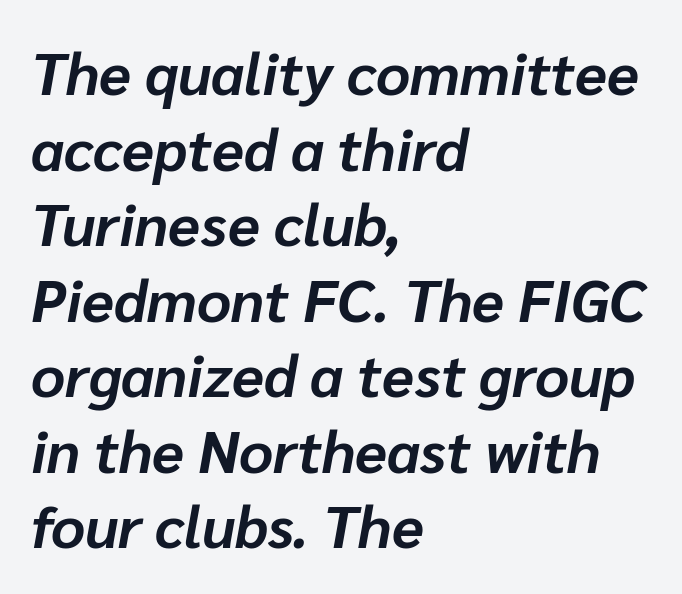
Is this a fixed-width face? No — the glyphs have proportional, varying widths. The specimen reads as italic at a glance. Alignment: flush left. Rows of type keep a routine distance in the vertical direction. The passage shown has conventional tracking throughout. Typesetter's note: full bold, strokes at maximum text heaviness.
